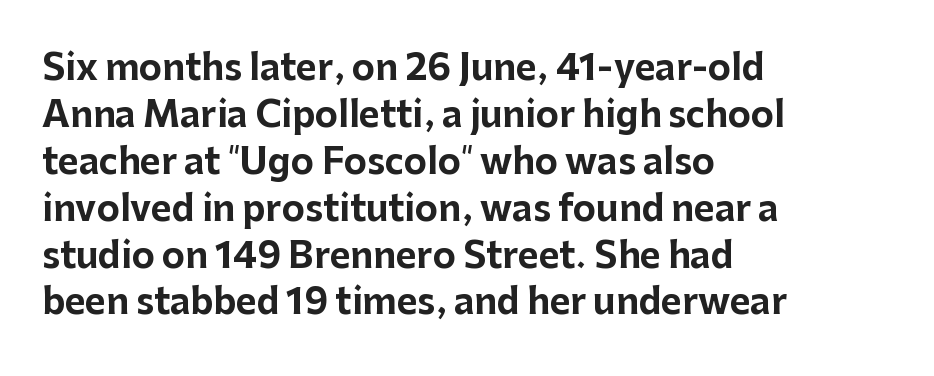
{"serif": "no", "italic": "no", "bold": "yes", "weight": "bold", "width": "normal", "stroke_contrast": "low", "x_height": "medium", "monospaced": "no", "underline": "no", "align": "left", "line_spacing": "normal", "line_spacing_ratio": 1.34, "letter_spacing": "normal", "letter_spacing_em": 0.0, "glyph_px": 35}
